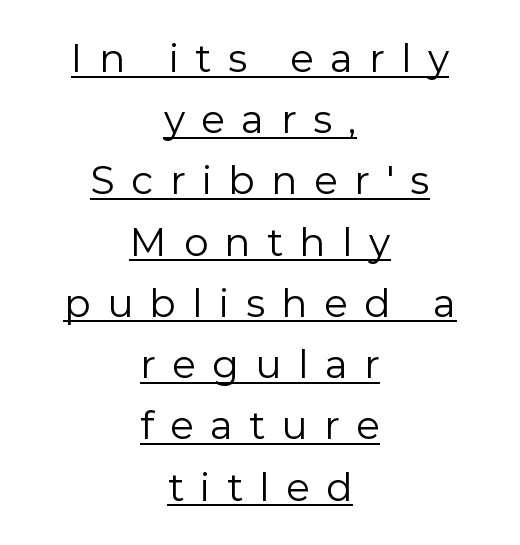
Someone cranked the tracking dial way up on this one. Glance below the letters and you will spot a drawn line. Every row of glyphs is offset so its center matches the block's center. The typeface has the unassuming heft of standard copy or less. No feet cap the strokes, marking this as sans-serif type.
